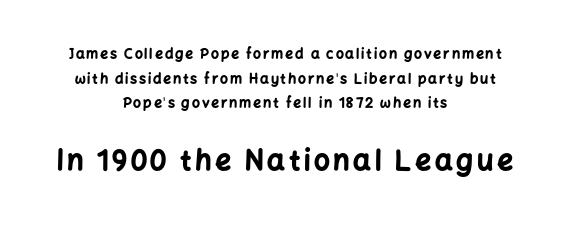
Do the characters align in a grid? No, the font is proportional. Every letter is thick-stroked: bold, no question. Is this a sans? Yes — the strokes have no serifs. Check under the words: just untouched page.
